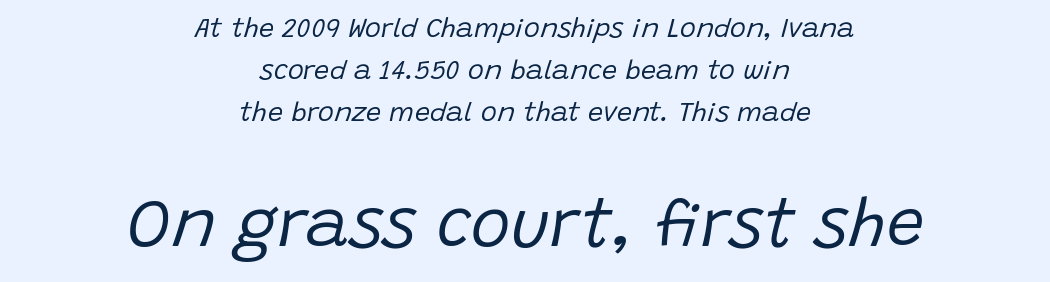
Q: Is the text bold? A: No.
Q: Is the text italic (slanted)? A: Yes, it leans right by about 15 degrees.
Q: Is the text underlined? A: No.
Q: How is the paragraph aligned? A: Centered.
Q: Is the spacing between letters normal or unusually wide? A: Normal.
Q: Is the spacing between lines tight, normal or loose? A: Normal.
Q: Which block of text is set in a larger size, the first (top) or the second (bottom)? A: The second (bottom) one.
Q: Width (condensed, normal, or wide)? A: Normal.
Q: Stroke contrast? A: Low.
Q: x-height? A: Large.
Q: Monospaced? A: No.
